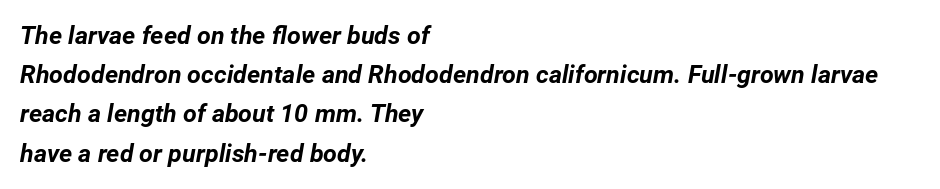
An italicized treatment has been applied to the whole sample. Typographic density is high because the face is bold. Is the letter spacing exaggerated? No — it looks like the ordinary default. Rows of type keep a routine distance in the vertical direction. Casual observation: everything's shoved over to the left. Check under the words: just untouched page.
